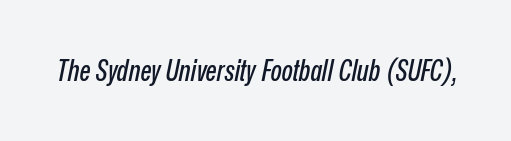
The font's italic variant was chosen for this text. Character widths vary here, with narrow letters taking less room than wide ones. A clean baseline with only descenders dipping below it. Here the glyphs are tracked normally, forming tight word shapes.
